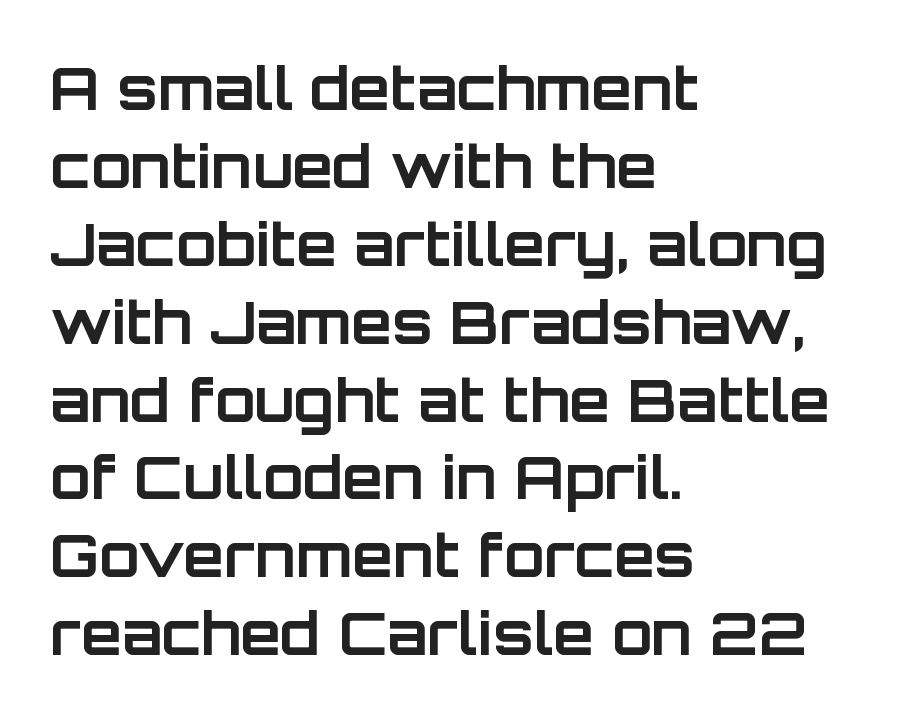
Posture: straight, roman, zero tilt. The string is rendered with underlining switched off. Horizontally, the lines are justified to the leading edge only. The face used here is proportionally spaced, like ordinary book or web type. The tracking reads as untouched default to a designer's eye.
